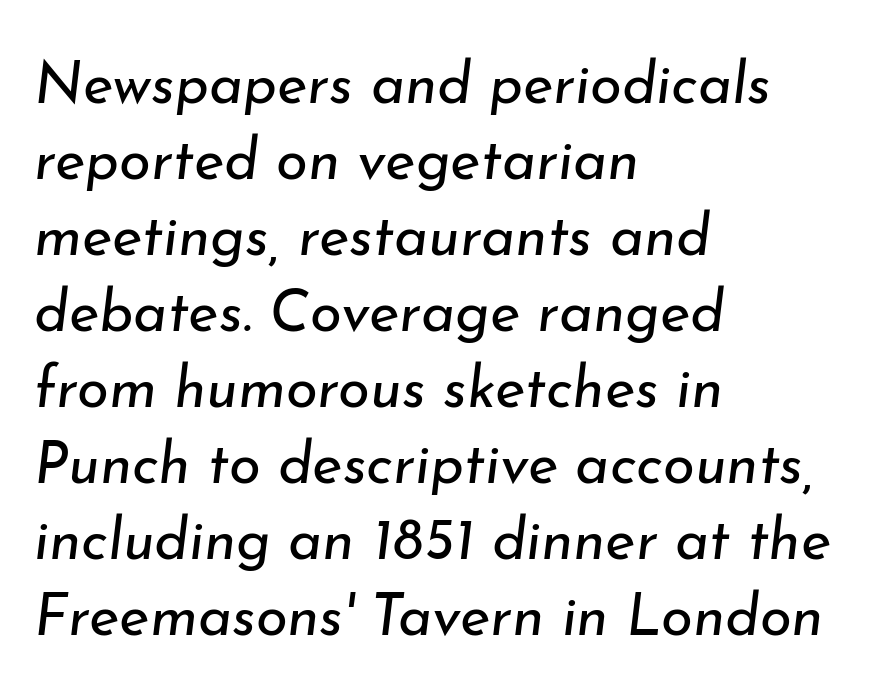
Q: Is the text bold? A: No.
Q: Is the text italic (slanted)? A: Yes, it leans right by about 7 degrees.
Q: Is the text underlined? A: No.
Q: How is the paragraph aligned? A: Left-aligned.
Q: Is the spacing between letters normal or unusually wide? A: Normal.
Q: Is the spacing between lines tight, normal or loose? A: Normal.
Q: Width (condensed, normal, or wide)? A: Normal.
Q: Stroke contrast? A: Low.
Q: x-height? A: Small.
Q: Monospaced? A: No.
